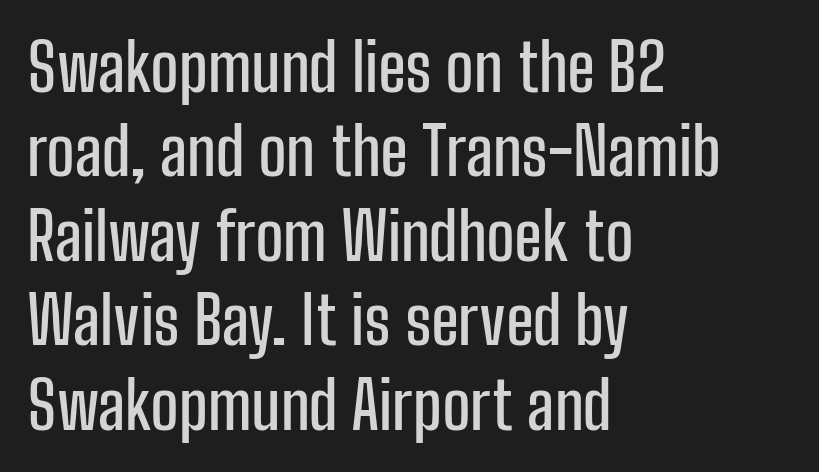
These lines keep a tight, regular rhythm from letter to letter. Looks like regular typesetting: each glyph gets only the width it needs. You can tell from the bare stems that sans-serif type was used. The words here are not underlined. Style check: upright.
